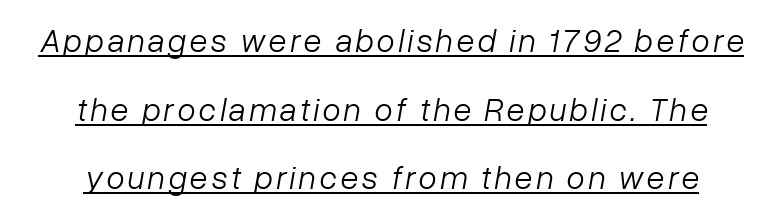
Q: Is the text bold? A: No.
Q: Is the text italic (slanted)? A: Yes, it leans right by about 10 degrees.
Q: Is the text underlined? A: Yes.
Q: How is the paragraph aligned? A: Centered.
Q: Is the spacing between lines tight, normal or loose? A: Loose.
Q: Width (condensed, normal, or wide)? A: Normal.
Q: Stroke contrast? A: Low.
Q: x-height? A: Medium.
Q: Monospaced? A: No.
